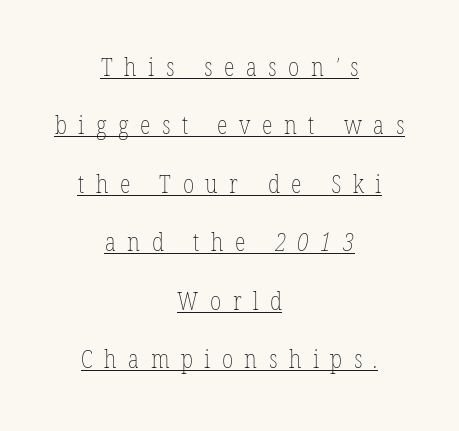
Q: Is the text bold? A: No.
Q: Is the text underlined? A: Yes.
Q: How is the paragraph aligned? A: Centered.
Q: Is the spacing between letters normal or unusually wide? A: Unusually wide.
Q: Is the spacing between lines tight, normal or loose? A: Loose.
